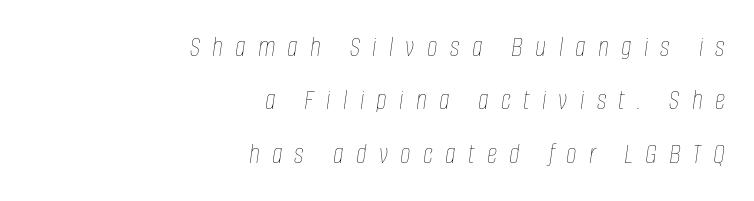
Display-style spreading of the glyphs; the letterfit is very open. Stem width sits at or under what a default text font uses. Looks like regular typesetting: each glyph gets only the width it needs. Underline: absent. Short and long lines alike share a common ending point at right. This sample uses an oblique cut, with every glyph tilted off the vertical.
